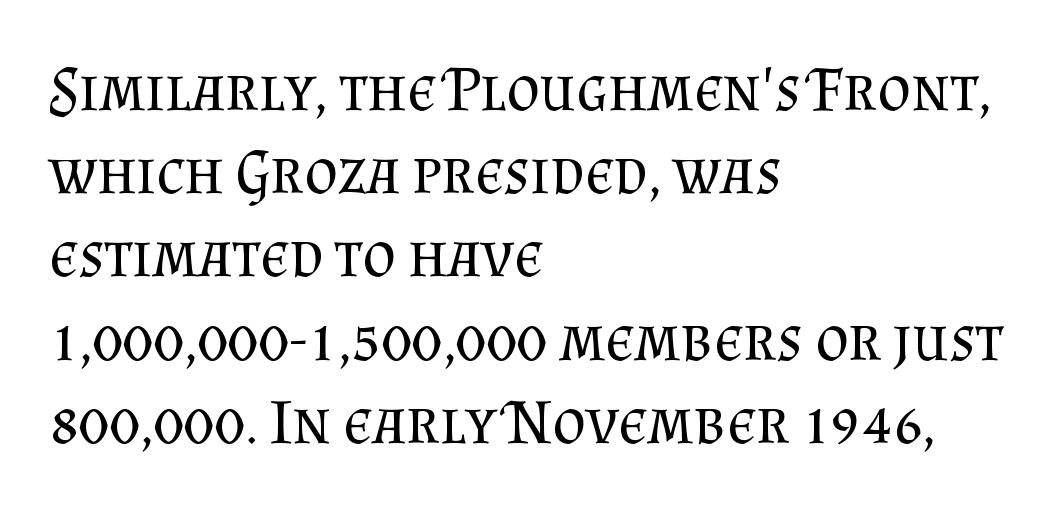
Interline gaps are of average width in this sample. Each row of text sits above clean, open space. This is serif lettering, the kind often seen in printed books. Look at the tracking — it's just the regular setting, nothing added. The paragraph shown leans on its left margin.
